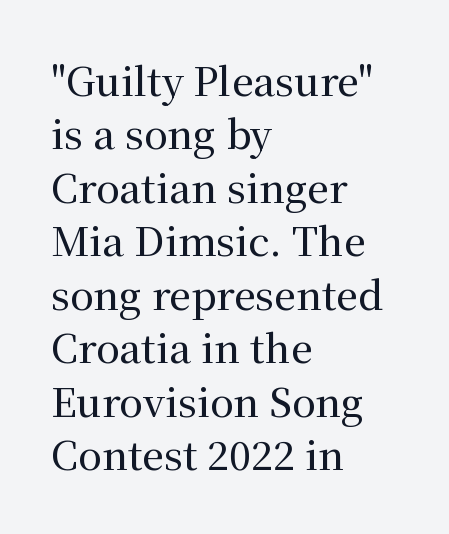
Q: Is the text italic (slanted)? A: No, it is upright.
Q: Is the typeface a serif or a sans-serif typeface? A: Serif.
Q: Is the text underlined? A: No.
Q: How is the paragraph aligned? A: Left-aligned.
Q: Is the spacing between letters normal or unusually wide? A: Normal.
Q: Is the spacing between lines tight, normal or loose? A: Normal.
Q: Width (condensed, normal, or wide)? A: Normal.
Q: Stroke contrast? A: Medium.
Q: x-height? A: Medium.
Q: Monospaced? A: No.
